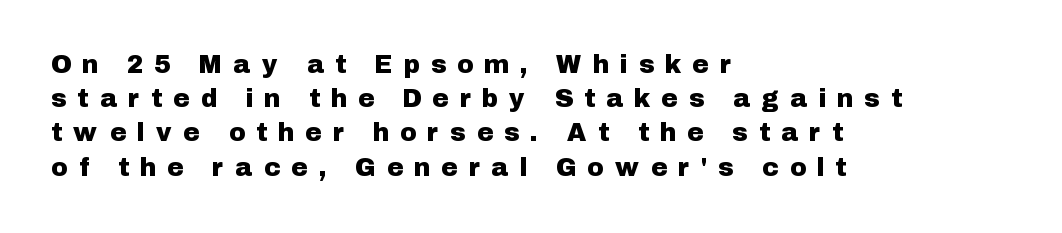
Q: Is the text italic (slanted)? A: No, it is upright.
Q: Is the text underlined? A: No.
Q: How is the paragraph aligned? A: Left-aligned.
Q: Is the spacing between letters normal or unusually wide? A: Unusually wide.
Q: Is the spacing between lines tight, normal or loose? A: Normal.
